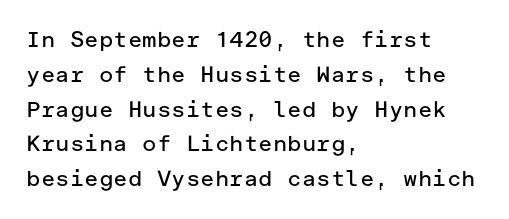
Q: Is the text bold? A: No.
Q: Is the text italic (slanted)? A: No, it is upright.
Q: Is the text underlined? A: No.
Q: How is the paragraph aligned? A: Left-aligned.
Q: Is the spacing between letters normal or unusually wide? A: Normal.
Q: Is the spacing between lines tight, normal or loose? A: Normal.
